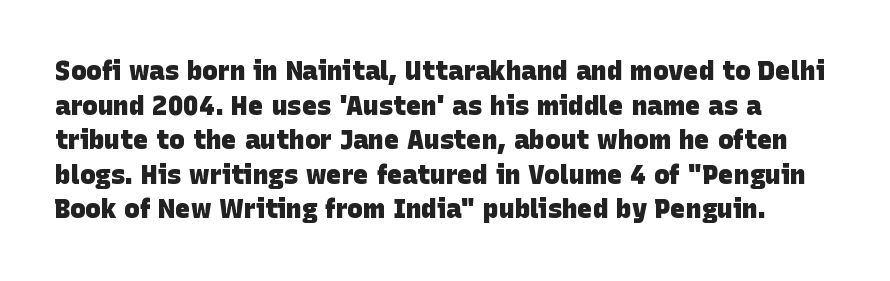
{"bold": "yes", "underline": "no", "line_spacing": "normal", "line_spacing_ratio": 1.33, "letter_spacing": "normal", "letter_spacing_em": 0.0, "glyph_px": 26}
